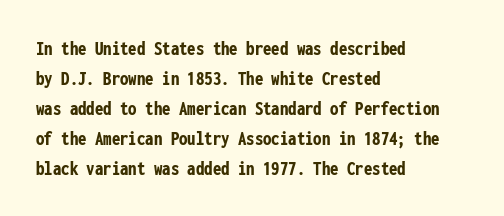
The font's upright variant was chosen for this text. These lines keep a tight, regular rhythm from letter to letter. Notice how thick the strokes are: this is what a full bold looks like. These lines sit exactly where default settings would place them.
